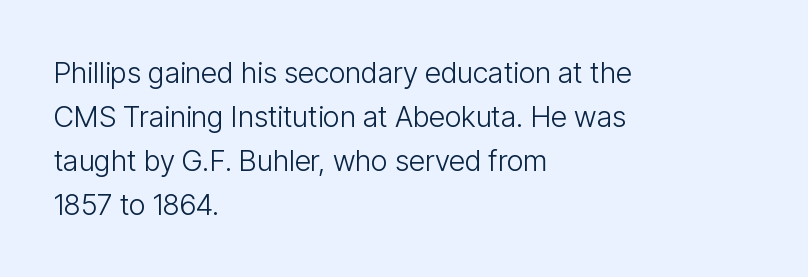
The paragraph shown leans on its left margin. The text was rendered using a sans face with plain stroke endings. Is the stroke heavy? The answer is a plain regular-or-lighter. Here the glyphs are tracked normally, forming tight word shapes. The strip under each line holds only bare page.
